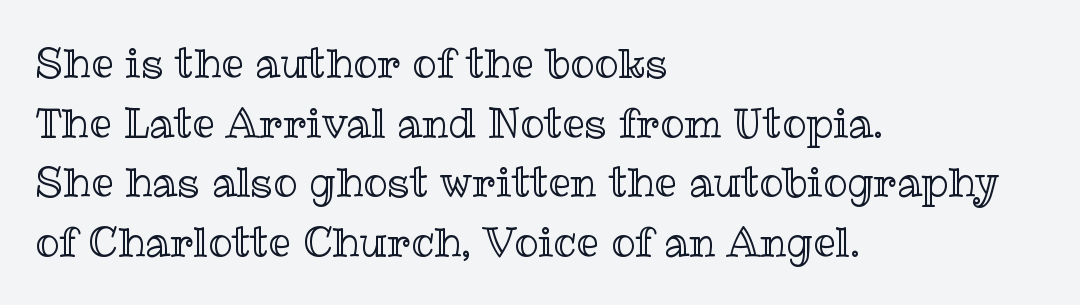
The image shows 40 px text type, upright; set left-aligned, normal line spacing (1.49x), normal letter spacing, not underlined; a medium x-height.
